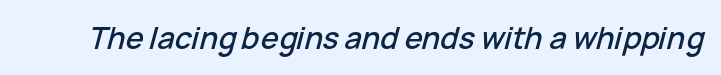
Q: Is the text italic (slanted)? A: Yes, it leans right by about 15 degrees.
Q: Is the text underlined? A: No.
Q: Is the spacing between letters normal or unusually wide? A: Normal.
Q: Width (condensed, normal, or wide)? A: Normal.
Q: Stroke contrast? A: Low.
Q: x-height? A: Medium.
Q: Monospaced? A: No.
